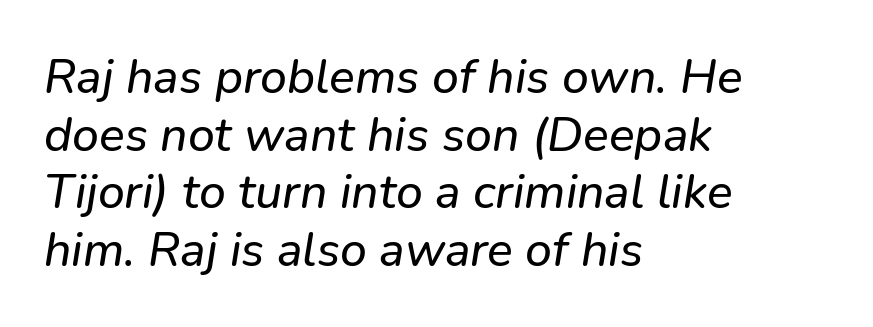
Q: Is the text italic (slanted)? A: Yes, it leans right by about 9 degrees.
Q: Is the text underlined? A: No.
Q: How is the paragraph aligned? A: Left-aligned.
Q: Is the spacing between letters normal or unusually wide? A: Normal.
Q: Width (condensed, normal, or wide)? A: Normal.
Q: Stroke contrast? A: Low.
Q: x-height? A: Medium.
Q: Monospaced? A: No.
